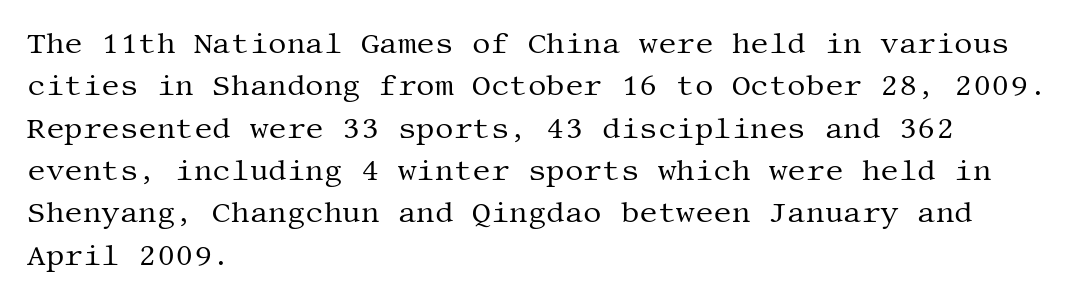
Q: Is the text bold? A: No.
Q: Is the text italic (slanted)? A: No, it is upright.
Q: Is the typeface a serif or a sans-serif typeface? A: Serif.
Q: Is the text underlined? A: No.
Q: How is the paragraph aligned? A: Left-aligned.
Q: Is the spacing between letters normal or unusually wide? A: Normal.
Q: Is the spacing between lines tight, normal or loose? A: Normal.
Q: Width (condensed, normal, or wide)? A: Normal.
Q: Stroke contrast? A: Medium.
Q: x-height? A: Large.
